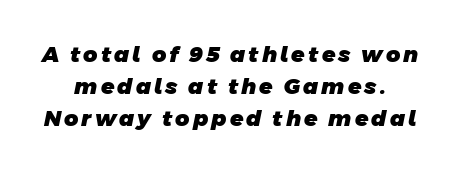
{"bold": "yes", "underline": "no", "line_spacing": "normal", "line_spacing_ratio": 1.46, "glyph_px": 22}
